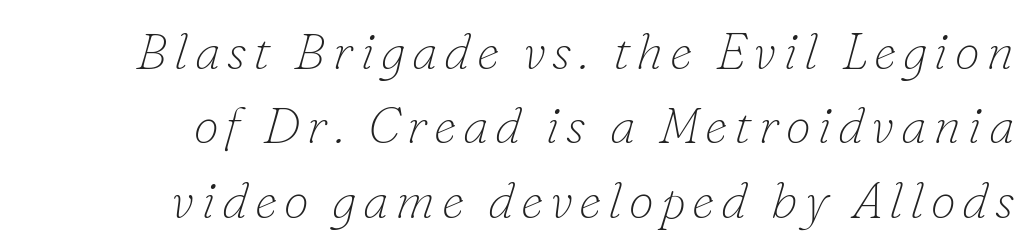
Q: Is the text bold? A: No.
Q: Is the text italic (slanted)? A: Yes, it leans right by about 16 degrees.
Q: Is the typeface a serif or a sans-serif typeface? A: Serif.
Q: Is the text underlined? A: No.
Q: How is the paragraph aligned? A: Right-aligned.
Q: Is the spacing between lines tight, normal or loose? A: Normal.
Q: Width (condensed, normal, or wide)? A: Normal.
Q: Stroke contrast? A: Low.
Q: x-height? A: Small.
Q: Monospaced? A: No.
